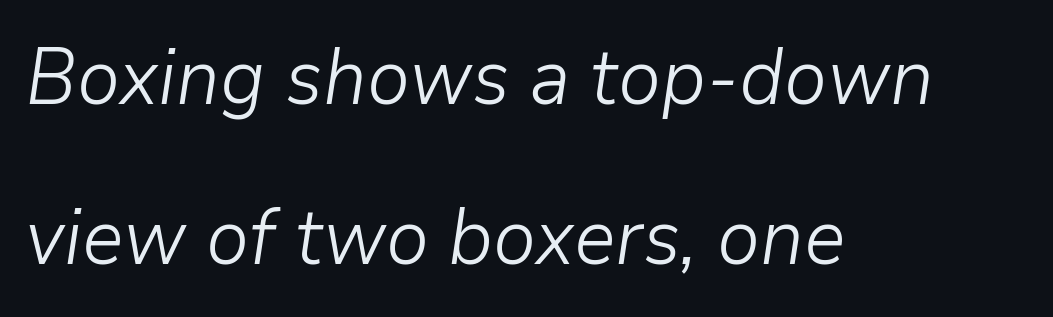
{"italic": "yes", "lean": "right", "slant_degrees": 9, "bold": "no", "weight": "light", "width": "normal", "stroke_contrast": "low", "x_height": "medium", "monospaced": "no", "underline": "no", "align": "left", "line_spacing": "loose", "line_spacing_ratio": 2.05, "letter_spacing": "normal", "letter_spacing_em": 0.0, "glyph_px": 78}
